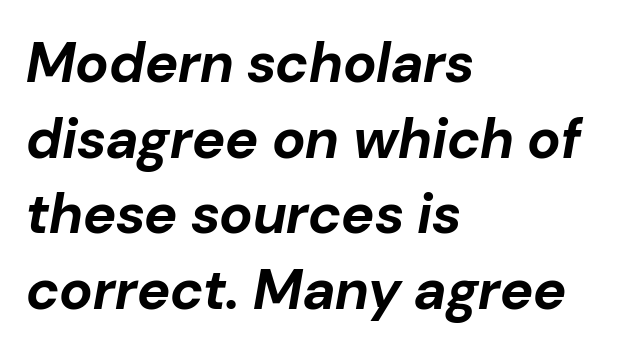
Q: Is the text bold? A: Yes.
Q: Is the text italic (slanted)? A: Yes, it leans right by about 10 degrees.
Q: Is the text underlined? A: No.
Q: How is the paragraph aligned? A: Left-aligned.
Q: Is the spacing between letters normal or unusually wide? A: Normal.
Q: Is the spacing between lines tight, normal or loose? A: Normal.
Q: Width (condensed, normal, or wide)? A: Normal.
Q: Stroke contrast? A: Low.
Q: x-height? A: Medium.
Q: Monospaced? A: No.
